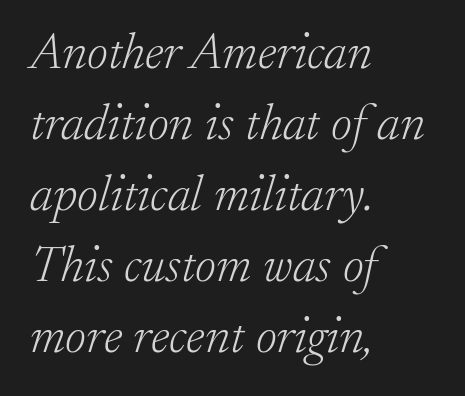
The image shows 51 px light serif type, italic (leaning right); set left-aligned, normal line spacing (1.39x), normal letter spacing, not underlined; low stroke contrast and a small x-height.
